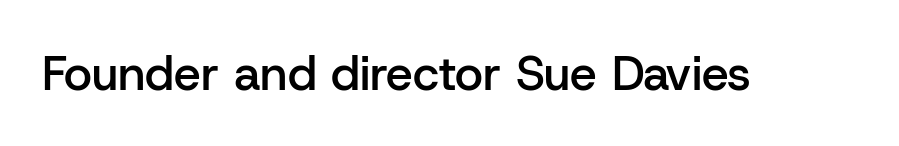
The image shows 48 px semibold sans-serif type, upright; set normal letter spacing, not underlined; low stroke contrast and a medium x-height.
